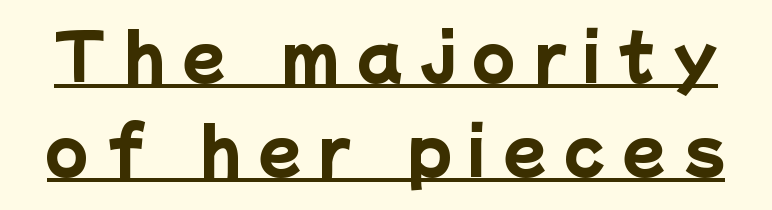
Q: Is the text bold? A: Yes.
Q: Is the typeface a serif or a sans-serif typeface? A: Sans-serif.
Q: Is the text underlined? A: Yes.
Q: Is the spacing between letters normal or unusually wide? A: Unusually wide.
Q: Is the spacing between lines tight, normal or loose? A: Normal.
Q: Width (condensed, normal, or wide)? A: Normal.
Q: Stroke contrast? A: Low.
Q: x-height? A: Medium.
Q: Monospaced? A: No.
